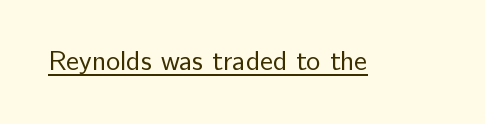
Vertical stems look standard width or narrower in stroke. This sample carries an underscore along the baseline area. Notice how the stems are strictly vertical — no italics here. Spacing between characters is what you'd get straight out of the box.
